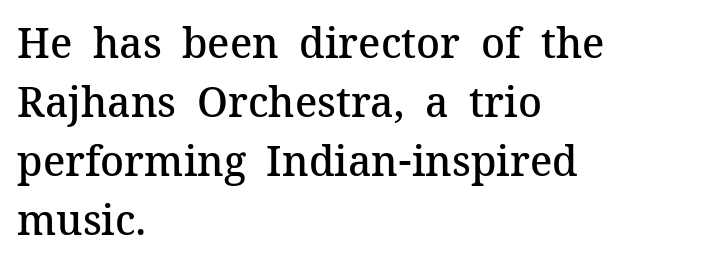
The image shows 41 px semibold serif type, upright; set left-aligned, normal line spacing (1.44x), normal letter spacing, not underlined; medium stroke contrast and a medium x-height.
